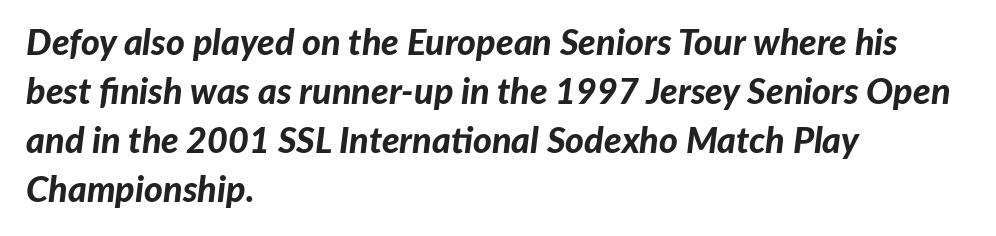
The image shows 36 px bold type, italic (leaning right); set left-aligned, normal line spacing (1.36x), normal letter spacing, not underlined; low stroke contrast and a medium x-height.
